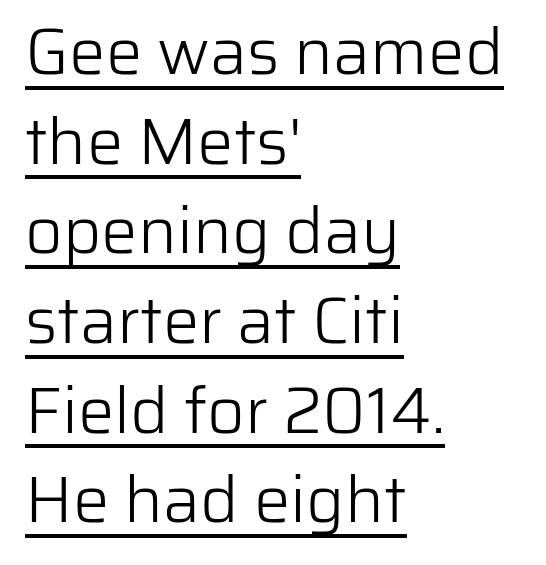
Left-aligned paragraph, ragged on the right. Rows of type keep a routine distance in the vertical direction. Here the designer chose a conventional face with non-uniform glyph widths. The face used here is rendered with its standard letterfit.
